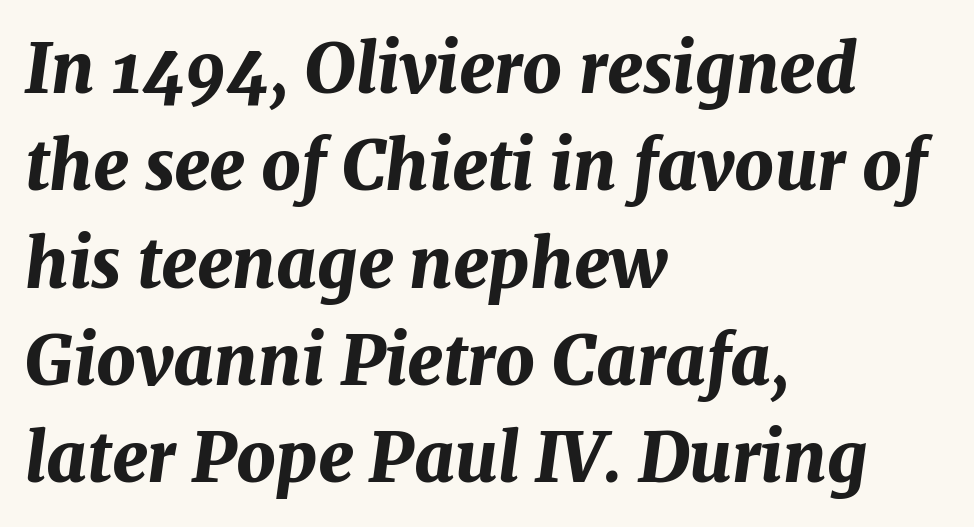
Q: Is the text bold? A: Yes.
Q: Is the text italic (slanted)? A: Yes, it leans right by about 7 degrees.
Q: Is the text underlined? A: No.
Q: How is the paragraph aligned? A: Left-aligned.
Q: Is the spacing between letters normal or unusually wide? A: Normal.
Q: Is the spacing between lines tight, normal or loose? A: Normal.
Q: Width (condensed, normal, or wide)? A: Normal.
Q: Stroke contrast? A: Medium.
Q: x-height? A: Medium.
Q: Monospaced? A: No.
